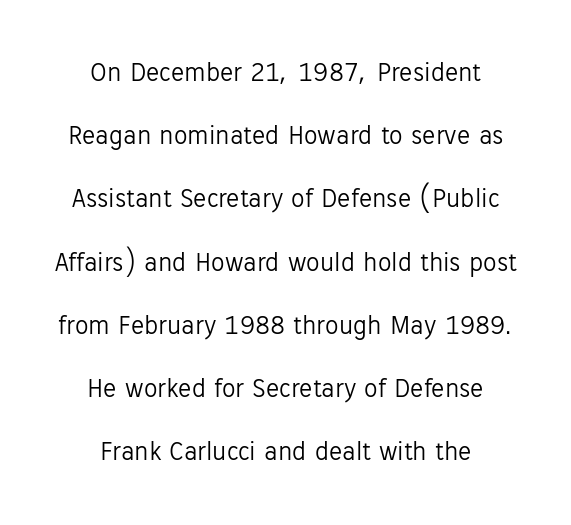
The image shows 27 px text type, upright; set centered, loose line spacing (2.34x), normal letter spacing, not underlined.
